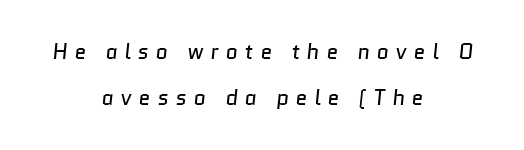
Compared with a flush-left layout, this one balances lines on the center instead. The strip under each line holds only bare page. Is this a heavy cut? Hardly; it is regular or lighter. The rendering uses a large line-height, opening up the rows.
